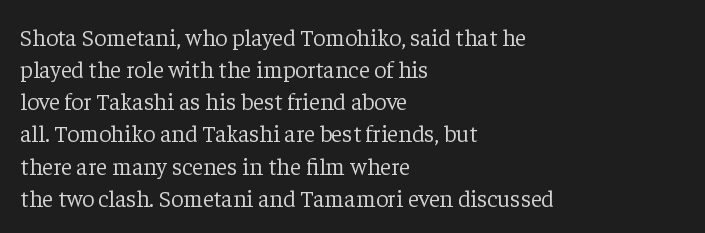
The image shows 24 px text type, upright; set left-aligned, normal line spacing (1.34x), normal letter spacing, not underlined.
